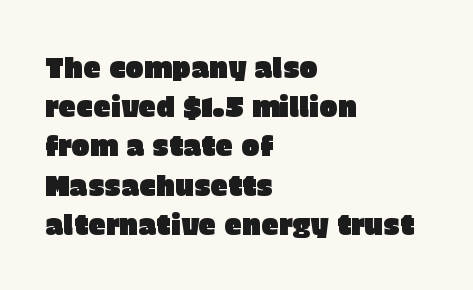
{"serif": "no", "italic": "no", "width": "normal", "stroke_contrast": "low", "x_height": "large", "monospaced": "no", "underline": "no", "align": "left", "line_spacing": "normal", "line_spacing_ratio": 1.4, "letter_spacing": "normal", "letter_spacing_em": 0.0, "glyph_px": 28}
